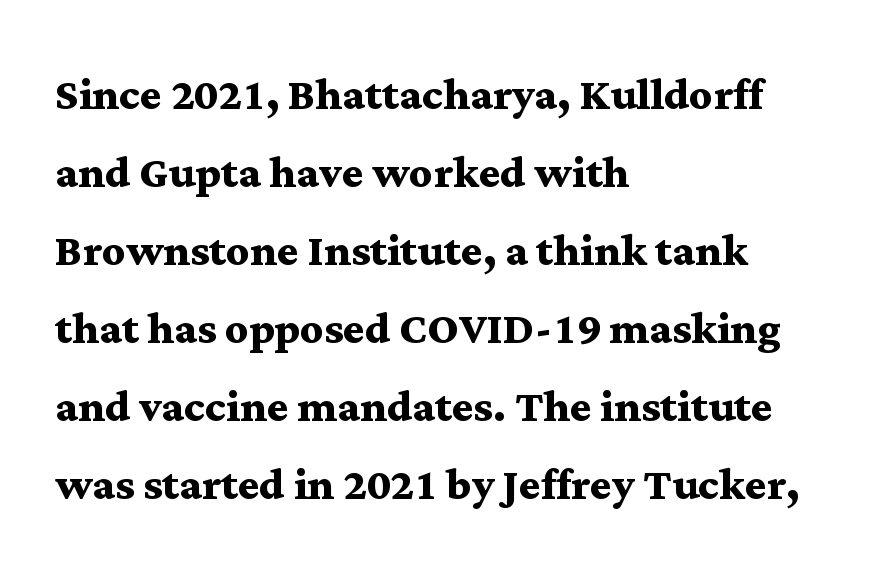
The image shows 57 px semibold, wide serif type, upright; set left-aligned, normal line spacing (1.37x), normal letter spacing, not underlined; medium stroke contrast and a medium x-height.
